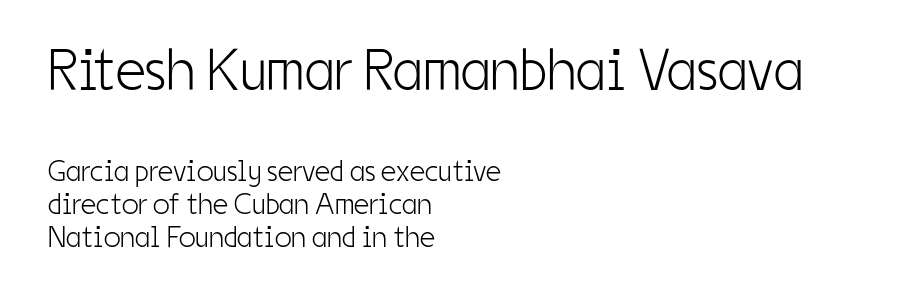
The image shows 59 px light, condensed sans-serif type, upright; set left-aligned, tight line spacing (1.1x), normal letter spacing, not underlined; the first (top) block is 1.97x larger; low stroke contrast and a medium x-height.
